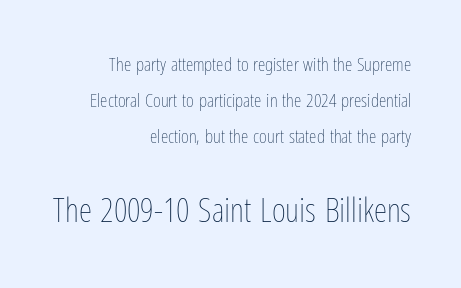
Is there any slant? The stems are plumb. Short note: letters normally spaced. Compared with a flush-left layout, this one pins lines to the opposite, right side. The space directly below the letters is spotless.
